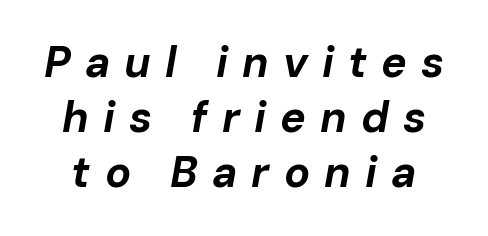
{"italic": "yes", "lean": "right", "slant_degrees": 10, "bold": "yes", "weight": "bold", "width": "normal", "stroke_contrast": "low", "x_height": "medium", "monospaced": "no", "underline": "no", "line_spacing": "normal", "line_spacing_ratio": 1.28, "letter_spacing": "wide", "letter_spacing_em": 0.33, "glyph_px": 43}
